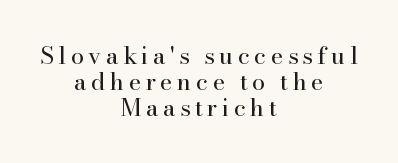
The image shows 24 px text type, upright; set centered, tight line spacing (1.08x), not underlined.
